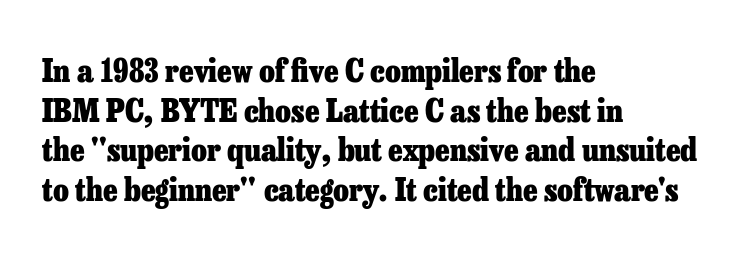
Q: Is the text bold? A: Yes.
Q: Is the text italic (slanted)? A: No, it is upright.
Q: Is the typeface a serif or a sans-serif typeface? A: Serif.
Q: Is the text underlined? A: No.
Q: How is the paragraph aligned? A: Left-aligned.
Q: Is the spacing between letters normal or unusually wide? A: Normal.
Q: Width (condensed, normal, or wide)? A: Normal.
Q: Stroke contrast? A: Low.
Q: x-height? A: Medium.
Q: Monospaced? A: No.
